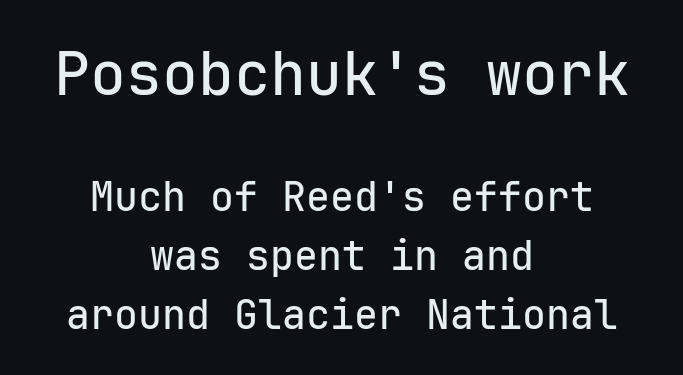
Q: Is the text italic (slanted)? A: No, it is upright.
Q: Is the typeface a serif or a sans-serif typeface? A: Sans-serif.
Q: Is the text underlined? A: No.
Q: How is the paragraph aligned? A: Centered.
Q: Is the spacing between letters normal or unusually wide? A: Normal.
Q: Is the spacing between lines tight, normal or loose? A: Normal.
Q: Which block of text is set in a larger size, the first (top) or the second (bottom)? A: The first (top) one.
Q: Width (condensed, normal, or wide)? A: Normal.
Q: Stroke contrast? A: Low.
Q: x-height? A: Medium.
Q: Monospaced? A: Yes.
